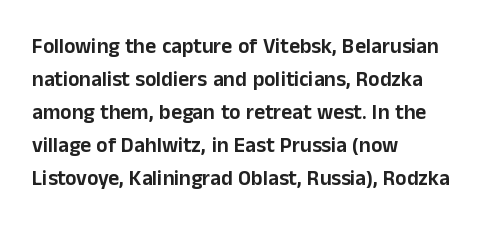
The image shows 21 px text type, upright; set left-aligned, normal line spacing (1.57x), normal letter spacing, not underlined.
